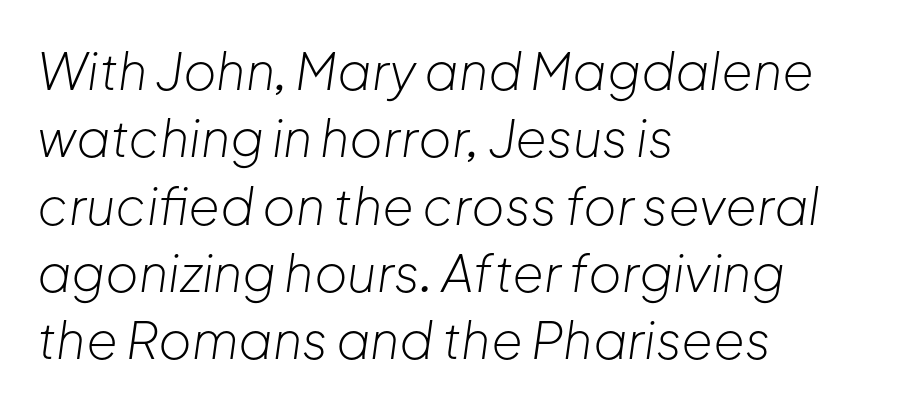
The image shows 51 px light type, italic (leaning right); set left-aligned, normal line spacing (1.32x), normal letter spacing, not underlined; low stroke contrast and a medium x-height.
